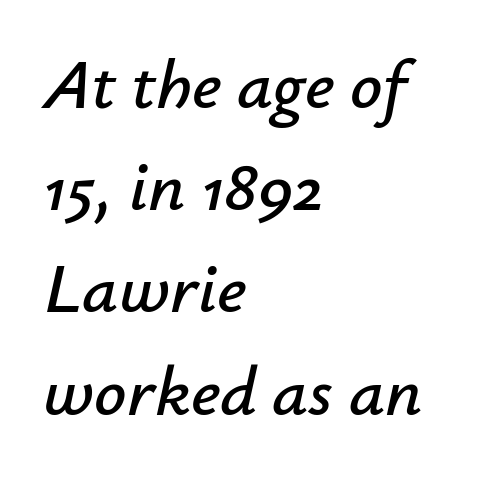
{"italic": "yes", "lean": "right", "slant_degrees": 12, "width": "normal", "stroke_contrast": "low", "x_height": "small", "monospaced": "no", "underline": "no", "align": "left", "line_spacing": "normal", "line_spacing_ratio": 1.44, "letter_spacing": "normal", "letter_spacing_em": 0.0, "glyph_px": 71}
